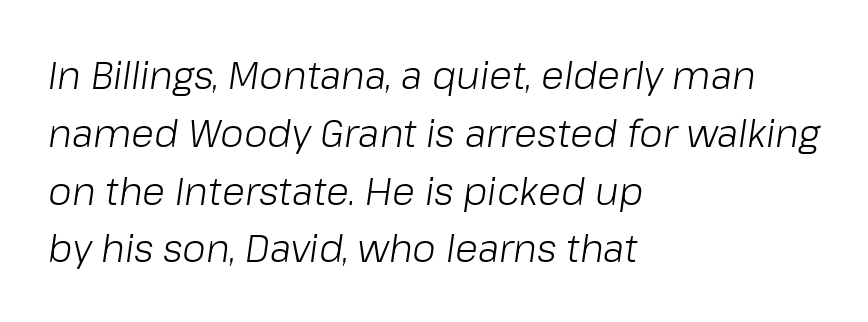
Anything drawn beneath the words? Only blank space. Observe the ordinary spacing: letters are neighbours, not strangers. Compared with a centered layout, this one pins lines to the left instead. Compared with a typical body face, this is equally light or lighter still. Style check: oblique.
